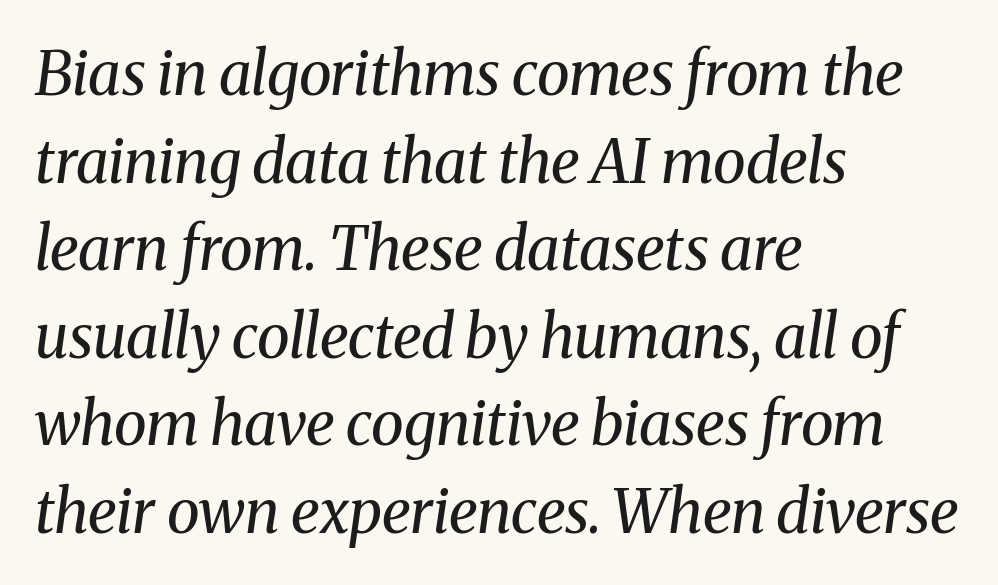
{"serif": "yes", "italic": "yes", "lean": "right", "slant_degrees": 8, "bold": "no", "weight": "regular", "width": "normal", "stroke_contrast": "medium", "x_height": "medium", "monospaced": "no", "underline": "no", "align": "left", "line_spacing": "normal", "line_spacing_ratio": 1.46, "letter_spacing": "normal", "letter_spacing_em": 0.0, "glyph_px": 60}
